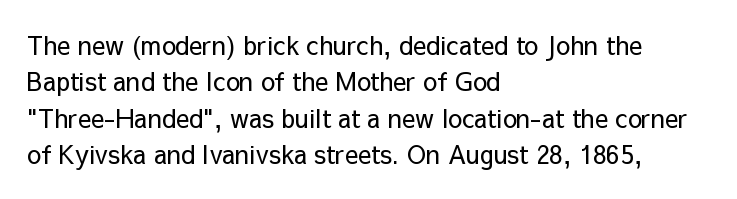
In terms of posture, this sample is upright. The passage shown has conventional tracking throughout. The zone under the glyphs is completely vacant. The lines are quadded left. These glyphs show unthickened strokes, regular width or finer. Rows of type keep a routine distance in the vertical direction.
